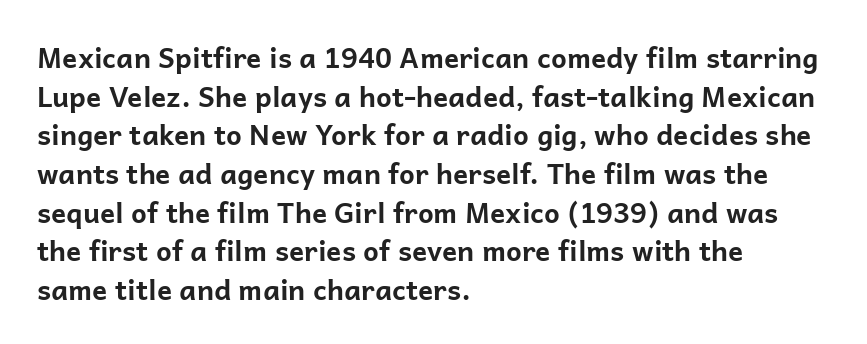
{"serif": "no", "italic": "no", "bold": "yes", "weight": "bold", "width": "normal", "stroke_contrast": "low", "x_height": "medium", "monospaced": "no", "underline": "no", "align": "left", "line_spacing": "normal", "line_spacing_ratio": 1.38, "letter_spacing": "normal", "letter_spacing_em": 0.0, "glyph_px": 28}
